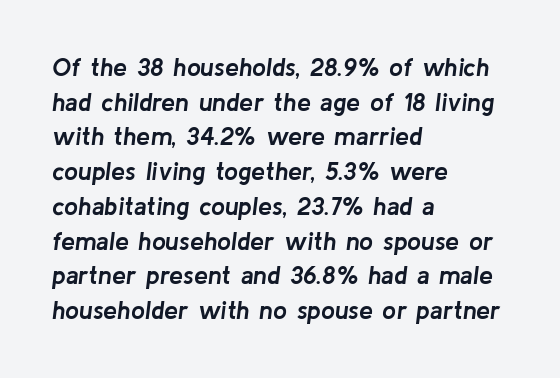
{"italic": "yes", "lean": "right", "slant_degrees": 8, "bold": "yes", "underline": "no", "align": "left", "line_spacing": "normal", "line_spacing_ratio": 1.39, "letter_spacing": "normal", "letter_spacing_em": 0.0, "glyph_px": 25}
